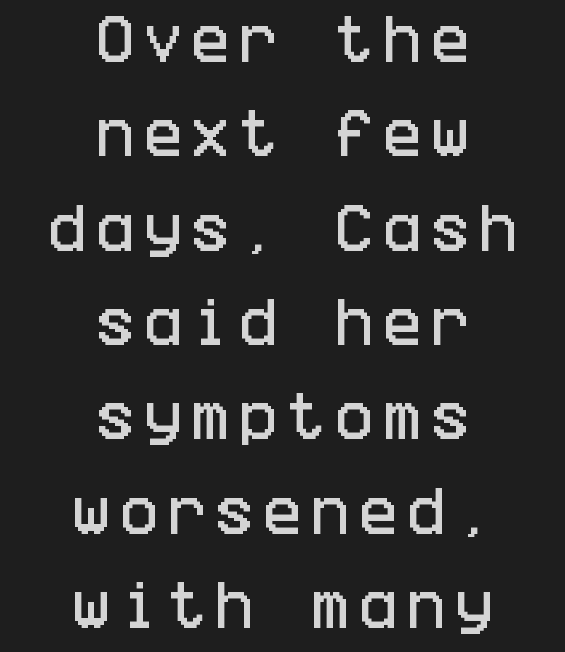
No word sits above an underline. Does the lettering tilt? It doesn't — this is upright. In CSS terms this would be text-align: center. Look at the bottom of the vertical strokes: they stop flat, with no serifs.
